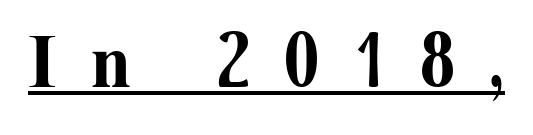
Q: Is the text bold? A: Yes.
Q: Is the text italic (slanted)? A: No, it is upright.
Q: Is the typeface a serif or a sans-serif typeface? A: Serif.
Q: Is the text underlined? A: Yes.
Q: Is the spacing between letters normal or unusually wide? A: Unusually wide.
Q: Width (condensed, normal, or wide)? A: Normal.
Q: Stroke contrast? A: Medium.
Q: x-height? A: Medium.
Q: Monospaced? A: No.
